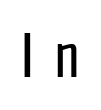
The image shows 63 px regular-weight, condensed sans-serif type, upright; set unusually wide letter spacing (+0.3 em), not underlined; low stroke contrast and a medium x-height.
